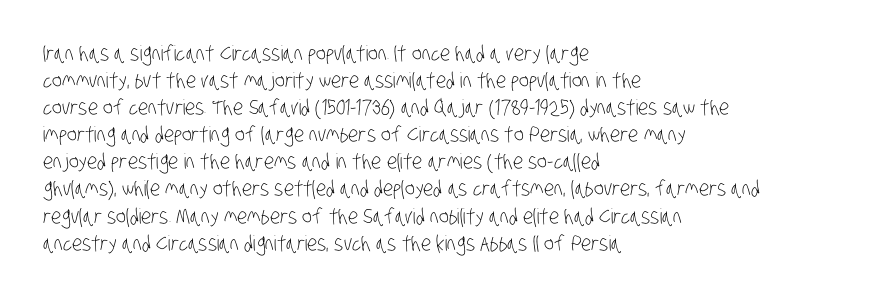
{"bold": "no", "underline": "no", "align": "left", "line_spacing": "normal", "line_spacing_ratio": 1.29, "letter_spacing": "normal", "letter_spacing_em": 0.0, "glyph_px": 21}
